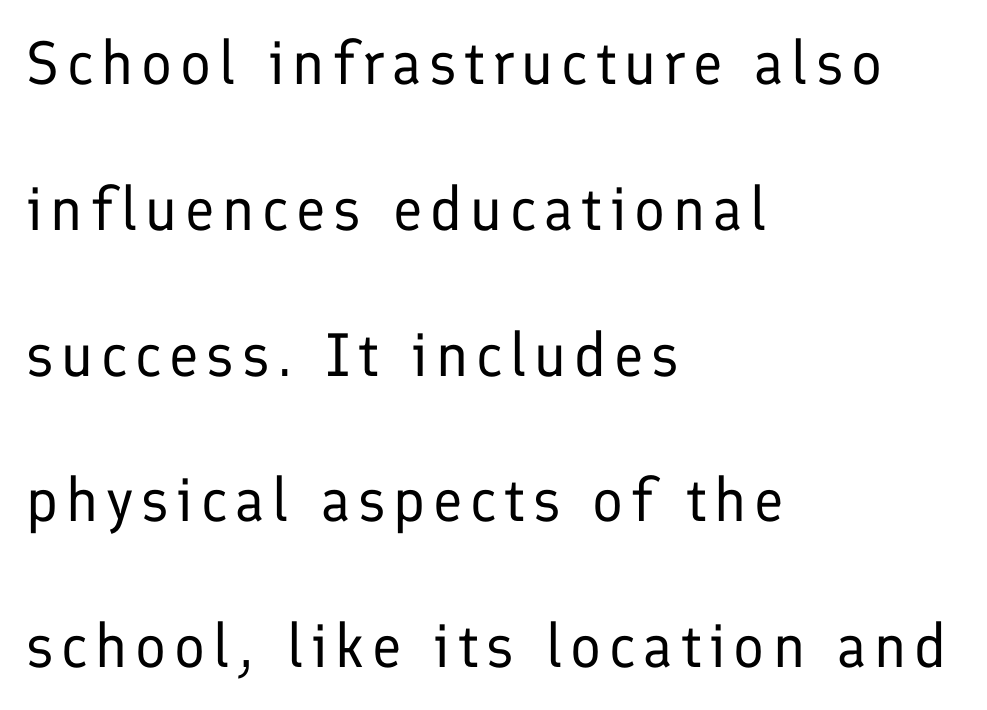
Ink coverage per letter is moderate at most. You could not count columns in this text — the font is proportionally spaced. The line-height multiplier appears high, well above default. Compared with a centered layout, this one pins lines to the left instead. It's the straight-up-and-down kind of type. The glyphs are unaccompanied by any horizontal stroke below them.
